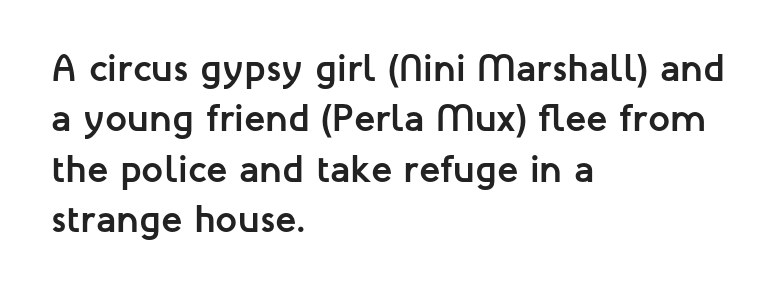
Q: Is the text bold? A: Yes.
Q: Is the text italic (slanted)? A: No, it is upright.
Q: Is the typeface a serif or a sans-serif typeface? A: Sans-serif.
Q: Is the text underlined? A: No.
Q: How is the paragraph aligned? A: Left-aligned.
Q: Is the spacing between letters normal or unusually wide? A: Normal.
Q: Is the spacing between lines tight, normal or loose? A: Normal.
Q: Width (condensed, normal, or wide)? A: Normal.
Q: Stroke contrast? A: Low.
Q: x-height? A: Medium.
Q: Monospaced? A: No.
